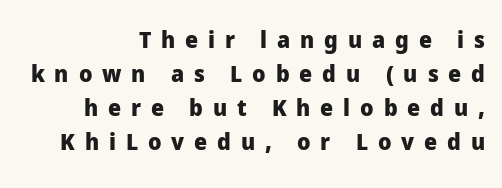
Compared with an ordinary text face, these strokes are far heavier — a full bold. Does extra space separate the letters? Yes, quite a lot of it. Leftover space on each line is placed entirely before the opening word. Tall strokes in this sample are plumb rather than angled. If you measured baseline to baseline, you'd find a middling distance.
